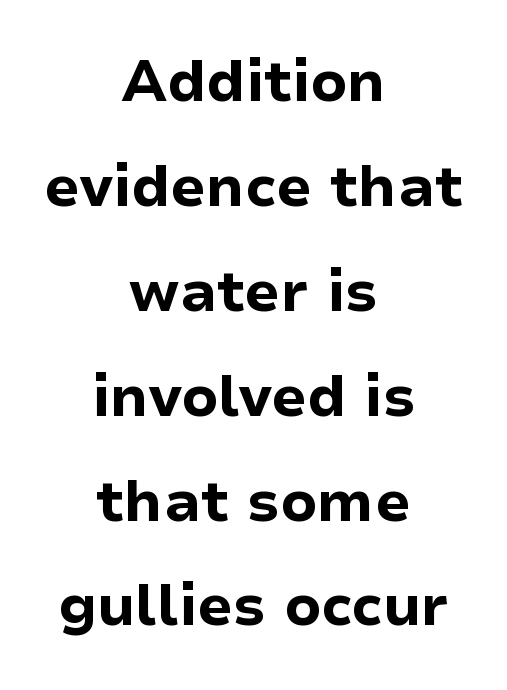
Ordinary non-slanted type is in use. The space directly below the letters is spotless. The rendering uses a bold face; every stroke is thick and dark. Each word holds together tightly as a unit, with standard inter-letter gaps. Reading down the block, each line starts at a different indent, mirrored at its end.
